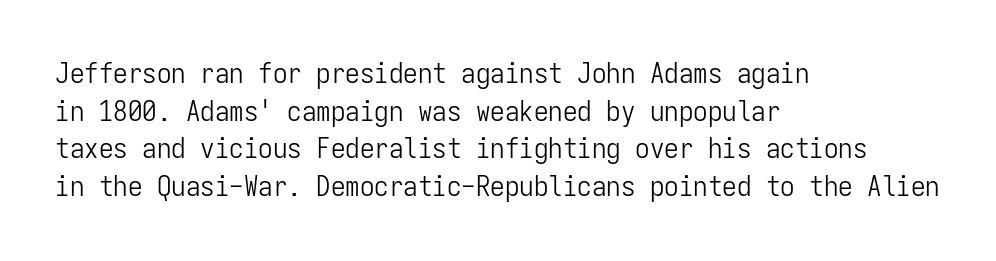
Here the designer chose a console-style face with uniform glyph widths. This rendering features lettering with no underline. A roman cut, with each character standing at attention. No extra tracking has been applied to these lines. The text block is weighted toward the left margin, trailing off unevenly rightward.
